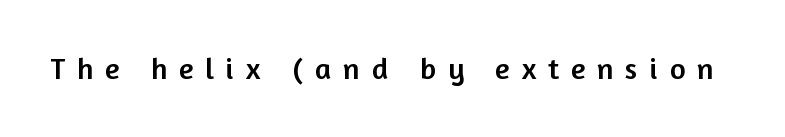
Q: Is the text italic (slanted)? A: No, it is upright.
Q: Is the typeface a serif or a sans-serif typeface? A: Sans-serif.
Q: Is the text underlined? A: No.
Q: Is the spacing between letters normal or unusually wide? A: Unusually wide.
Q: Width (condensed, normal, or wide)? A: Normal.
Q: Stroke contrast? A: Low.
Q: x-height? A: Medium.
Q: Monospaced? A: No.
